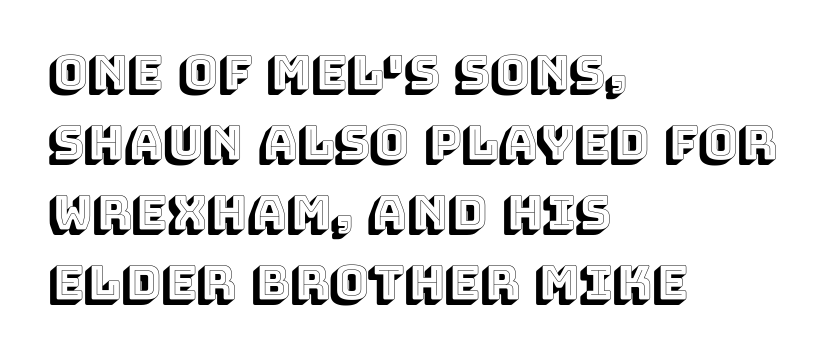
{"italic": "no", "width": "normal", "x_height": "large", "monospaced": "no", "underline": "no", "align": "left", "line_spacing": "normal", "line_spacing_ratio": 1.49, "letter_spacing": "normal", "letter_spacing_em": 0.0, "glyph_px": 47}
